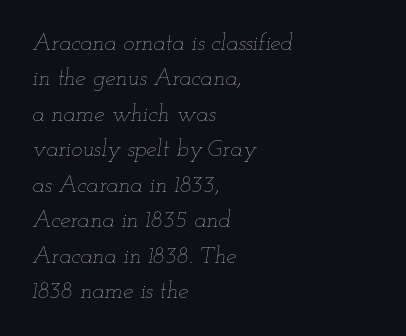
{"italic": "yes", "lean": "right", "slant_degrees": 12, "bold": "no", "underline": "no", "align": "left", "line_spacing": "normal", "line_spacing_ratio": 1.54, "letter_spacing": "normal", "letter_spacing_em": 0.0, "glyph_px": 23}
